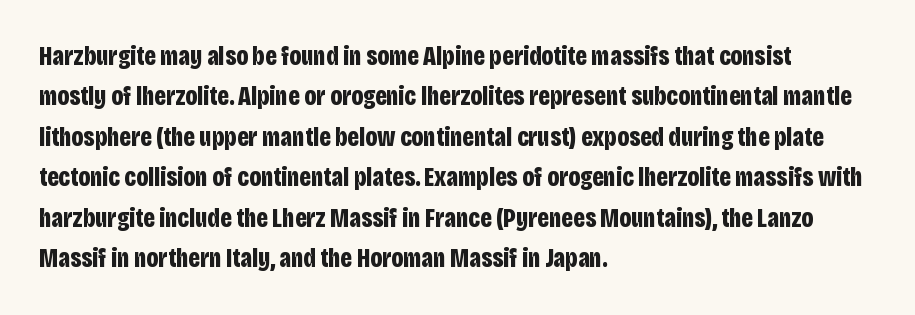
Q: Is the text bold? A: Yes.
Q: Is the text italic (slanted)? A: No, it is upright.
Q: Is the text underlined? A: No.
Q: How is the paragraph aligned? A: Left-aligned.
Q: Is the spacing between letters normal or unusually wide? A: Normal.
Q: Is the spacing between lines tight, normal or loose? A: Normal.
